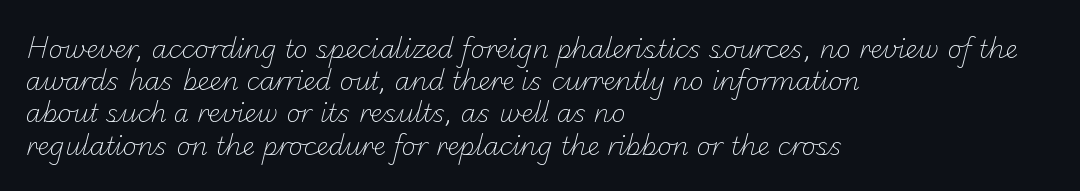
Vertical stems look standard width or narrower in stroke. Plain, unruled lines of type. How would I describe the line gaps? Plain and ordinary. The ragged edge is on the right, which tells us the setting is flush left. The letterforms sit shoulder to shoulder at normal distance.
